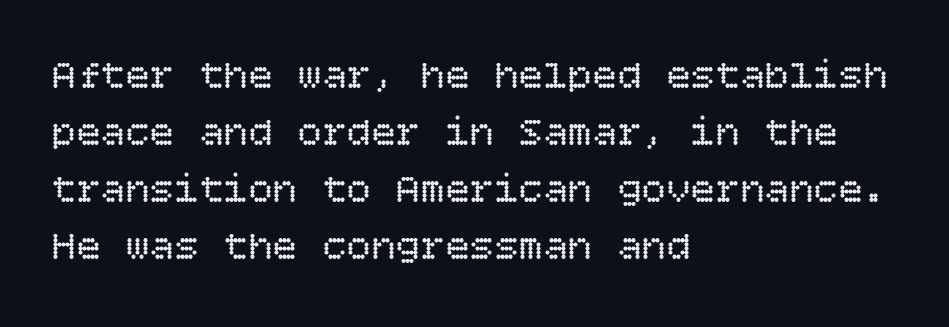
The image shows 41 px regular-weight type, upright; set left-aligned, normal line spacing (1.39x), normal letter spacing, not underlined; low stroke contrast and a large x-height.
